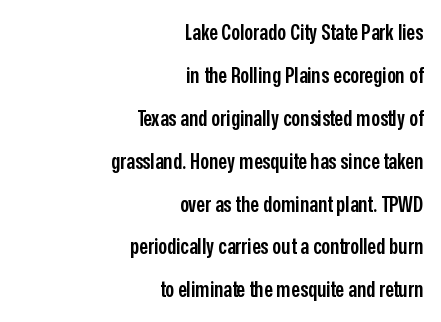
{"italic": "no", "bold": "semi", "underline": "no", "align": "right", "line_spacing": "loose", "line_spacing_ratio": 1.95, "letter_spacing": "normal", "letter_spacing_em": 0.0, "glyph_px": 22}
